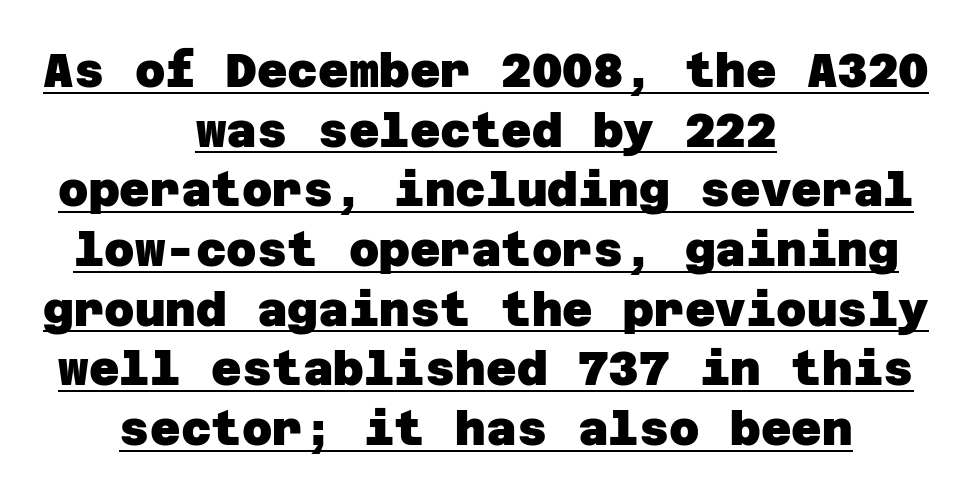
{"serif": "no", "bold": "yes", "weight": "heavy", "width": "normal", "stroke_contrast": "low", "x_height": "large", "underline": "yes", "align": "center", "line_spacing": "normal", "line_spacing_ratio": 1.27, "letter_spacing": "normal", "letter_spacing_em": 0.0, "glyph_px": 47}
